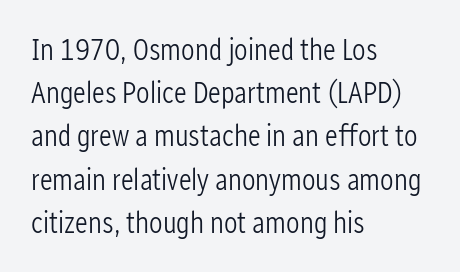
{"serif": "no", "italic": "no", "bold": "no", "weight": "light", "width": "condensed", "stroke_contrast": "low", "x_height": "medium", "monospaced": "no", "underline": "no", "align": "left", "line_spacing": "normal", "line_spacing_ratio": 1.44, "letter_spacing": "normal", "letter_spacing_em": 0.0, "glyph_px": 30}
